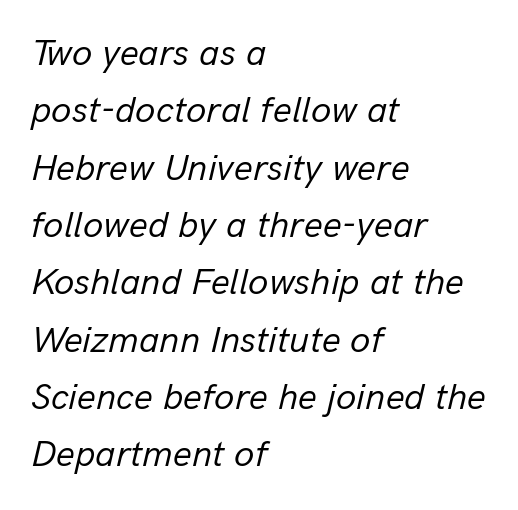
{"italic": "yes", "lean": "right", "slant_degrees": 13, "bold": "no", "weight": "regular", "width": "normal", "stroke_contrast": "low", "x_height": "medium", "monospaced": "no", "underline": "no", "align": "left", "line_spacing": "normal", "line_spacing_ratio": 1.55, "letter_spacing": "normal", "letter_spacing_em": 0.0, "glyph_px": 37}
